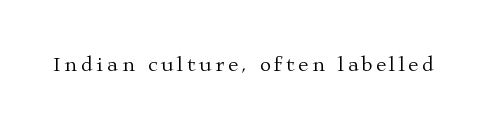
The type sits square on the baseline with zero lean. The strip under each line holds only bare page. Is the stroke heavy? The answer is a plain regular-or-lighter.
